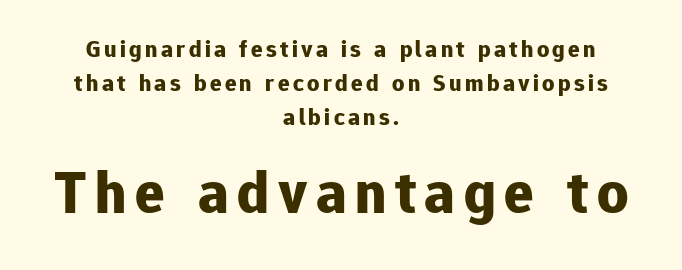
Honestly, there is no underline to notice here at all. Bold? Absolutely — the strokes are thick and heavy. The face used here is proportionally spaced, like ordinary book or web type. These lines are composed in type without serifs.
